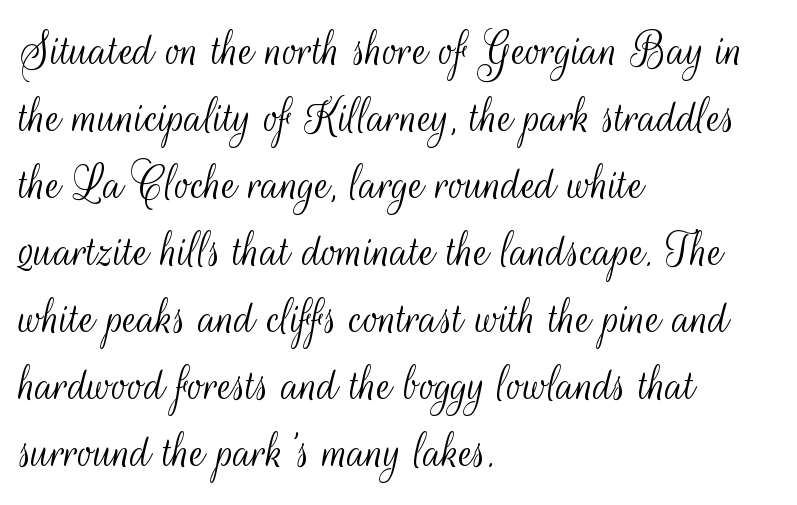
The foot of each line stays bare and open. The typeface has the unassuming heft of standard copy or less. Quick note: interline space is typical. The passage shown is typed in a proportional face where columns would drift.
